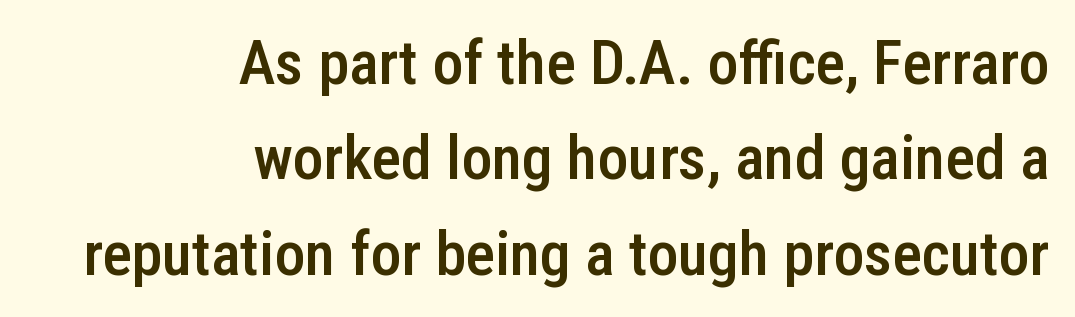
{"serif": "no", "italic": "no", "bold": "semi", "weight": "semibold", "width": "condensed", "stroke_contrast": "low", "x_height": "medium", "monospaced": "no", "underline": "no", "align": "right", "line_spacing": "normal", "line_spacing_ratio": 1.54, "letter_spacing": "normal", "letter_spacing_em": 0.0, "glyph_px": 62}
